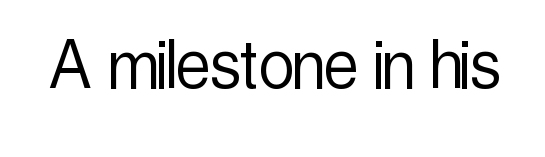
Q: Is the text bold? A: No.
Q: Is the text italic (slanted)? A: No, it is upright.
Q: Is the typeface a serif or a sans-serif typeface? A: Sans-serif.
Q: Is the text underlined? A: No.
Q: Is the spacing between letters normal or unusually wide? A: Normal.
Q: Width (condensed, normal, or wide)? A: Condensed.
Q: x-height? A: Medium.
Q: Monospaced? A: No.
